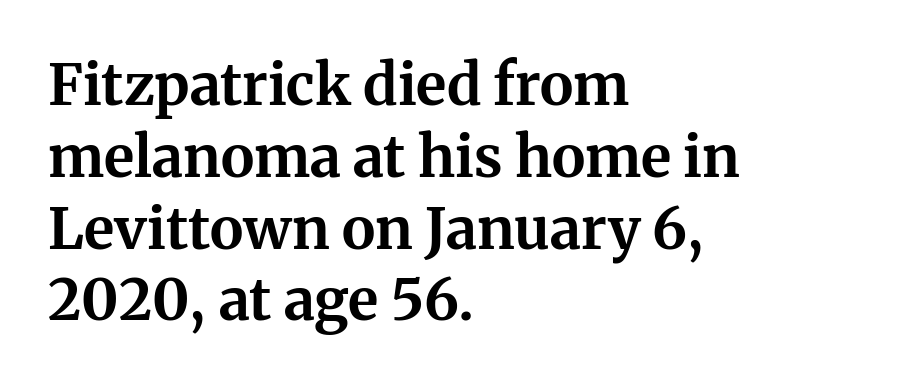
Left-aligned paragraph, ragged on the right. Letter spacing: default. The passage shown is emphatically bold. Think of a printed novel: that variable character pitch is what you see here.
